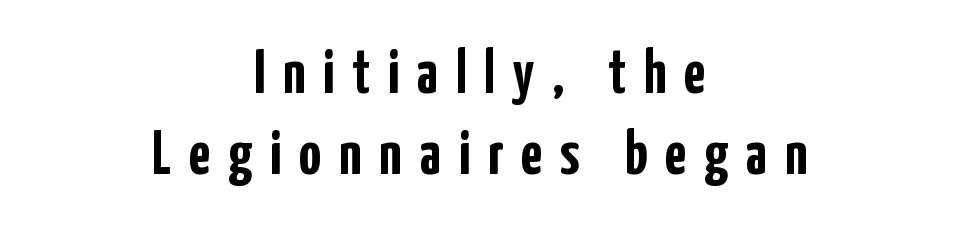
The gaps between neighbouring characters are conspicuously large. These lines sit exactly where default settings would place them. These lines are rendered in a variable-pitch font. Plenty of ink on the page — the face is bold. The text was rendered using a sans face with plain stroke endings.
